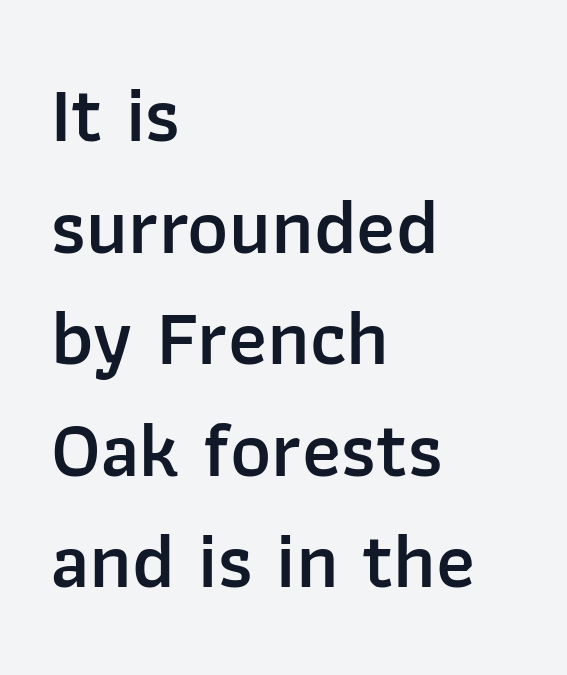
The image shows 78 px semibold sans-serif type, upright; set left-aligned, normal line spacing (1.43x), normal letter spacing, not underlined; low stroke contrast and a medium x-height.
